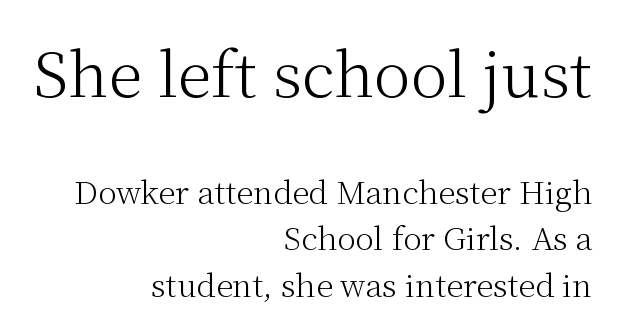
Short note: letters normally spaced. The rendering uses a moderate line-height, typical for paragraphs. The ragged edge is on the left, which tells us the setting is flush right. In terms of posture, this sample is upright.
